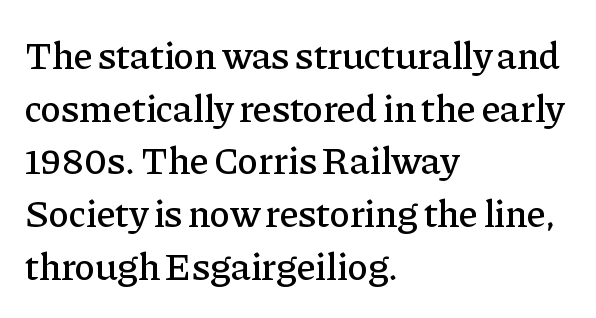
Is this a fixed-width face? No — the glyphs have proportional, varying widths. Alignment: flush left. Is there much room between lines? A standard amount, neither cramped nor airy. Glyph-to-glyph distance matches everyday printed text. Posture: straight, roman, zero tilt.
